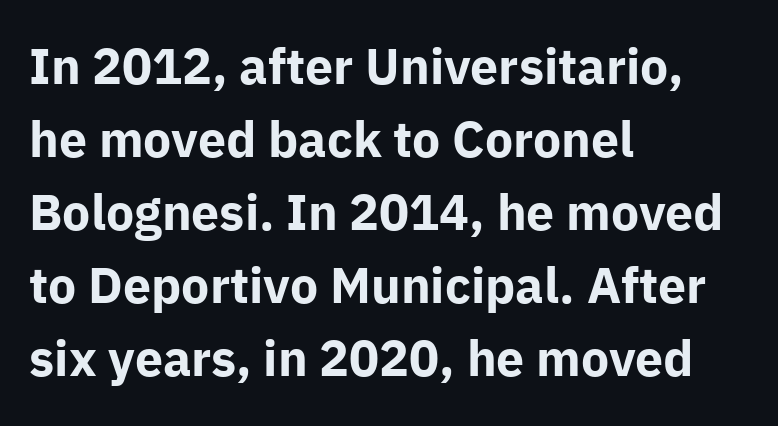
To sum up the face: it is a sans, with no serifs. Proportional: the letters do not fall into vertical columns. No italicization has been applied; the sample stays upright. Layout note: lines flush left.
